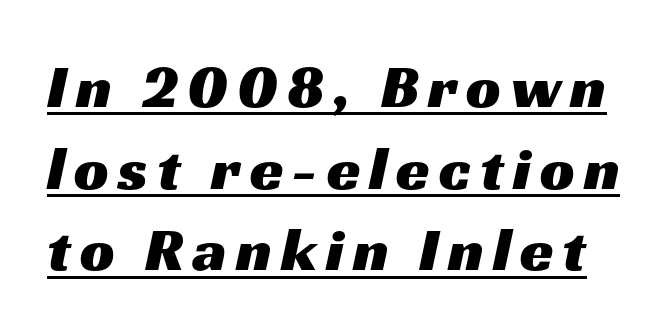
Nope, no serifs anywhere on these letters. The space between consecutive lines is moderate. A typesetter would call this proportional, since set widths differ per character. Honestly, the underline is the first thing you notice here.
